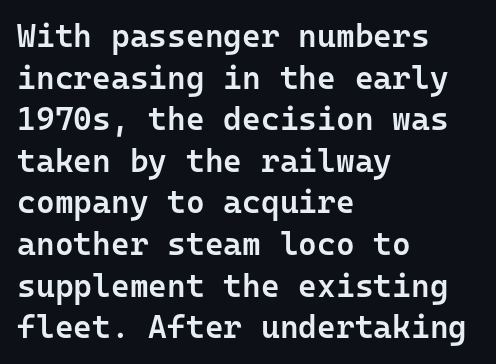
{"serif": "no", "italic": "no", "bold": "semi", "weight": "semibold", "width": "normal", "stroke_contrast": "low", "x_height": "medium", "monospaced": "yes", "underline": "no", "align": "left", "line_spacing": "normal", "line_spacing_ratio": 1.3, "letter_spacing": "normal", "letter_spacing_em": 0.0, "glyph_px": 32}
